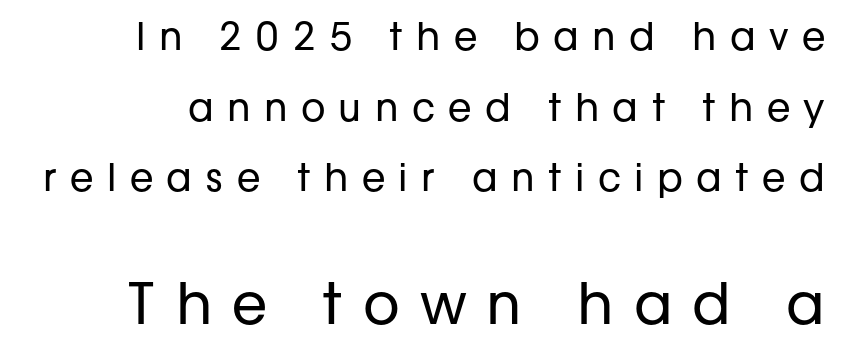
{"serif": "no", "italic": "no", "bold": "no", "weight": "regular", "width": "normal", "stroke_contrast": "low", "x_height": "medium", "monospaced": "no", "underline": "no", "line_spacing_ratio": 1.86, "letter_spacing": "wide", "letter_spacing_em": 0.35, "larger_block": "second", "size_ratio": 1.5, "glyph_px": 57}
